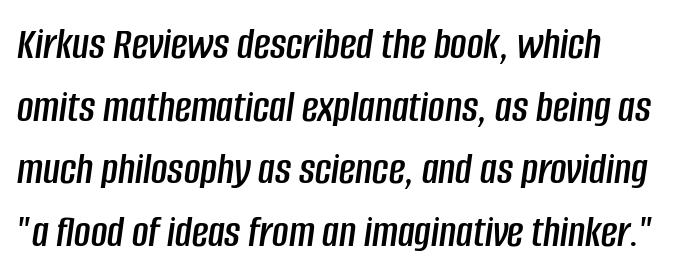
Q: Is the text italic (slanted)? A: Yes, it leans right by about 8 degrees.
Q: Is the text underlined? A: No.
Q: How is the paragraph aligned? A: Left-aligned.
Q: Is the spacing between letters normal or unusually wide? A: Normal.
Q: Is the spacing between lines tight, normal or loose? A: Normal.
Q: Width (condensed, normal, or wide)? A: Condensed.
Q: Stroke contrast? A: Low.
Q: x-height? A: Large.
Q: Monospaced? A: No.
